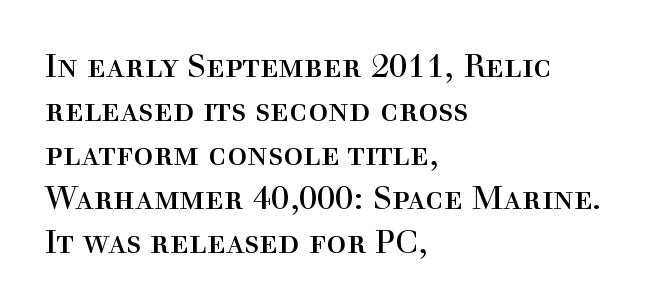
The image shows 33 px regular-weight serif type, upright; set left-aligned, normal line spacing (1.33x), normal letter spacing, not underlined; a medium x-height.
